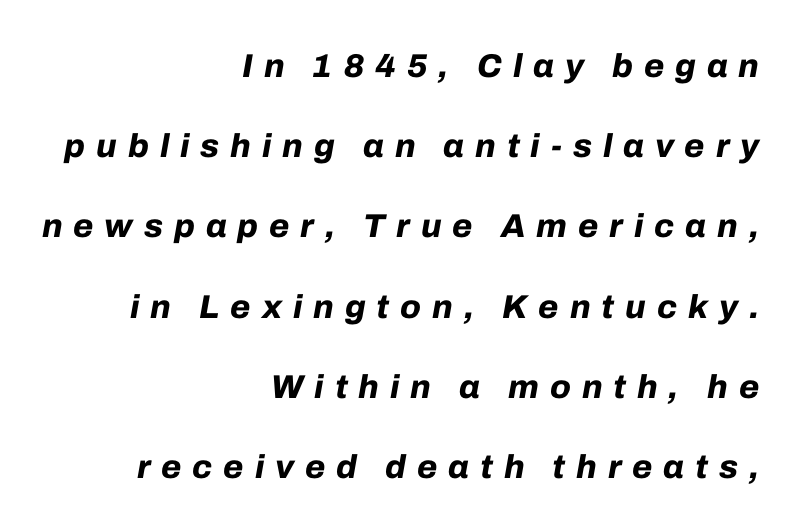
The letters are spread apart with noticeably loose tracking. The lines in this sample share a right terminus and differ only in where they begin. Looks like regular typesetting: each glyph gets only the width it needs. The sample has been set heavy, in full bold.
